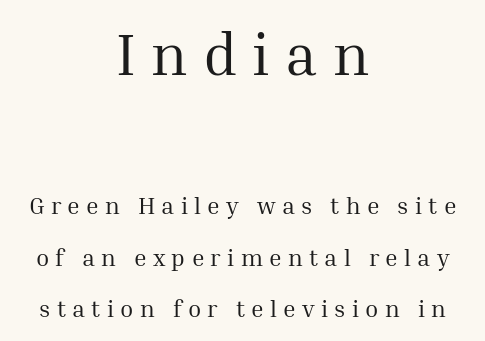
{"serif": "yes", "italic": "no", "bold": "no", "weight": "regular", "width": "normal", "stroke_contrast": "medium", "x_height": "medium", "monospaced": "no", "underline": "no", "align": "center", "line_spacing": "loose", "line_spacing_ratio": 2.14, "letter_spacing": "wide", "letter_spacing_em": 0.26, "larger_block": "first", "size_ratio": 2.46, "glyph_px": 59}
